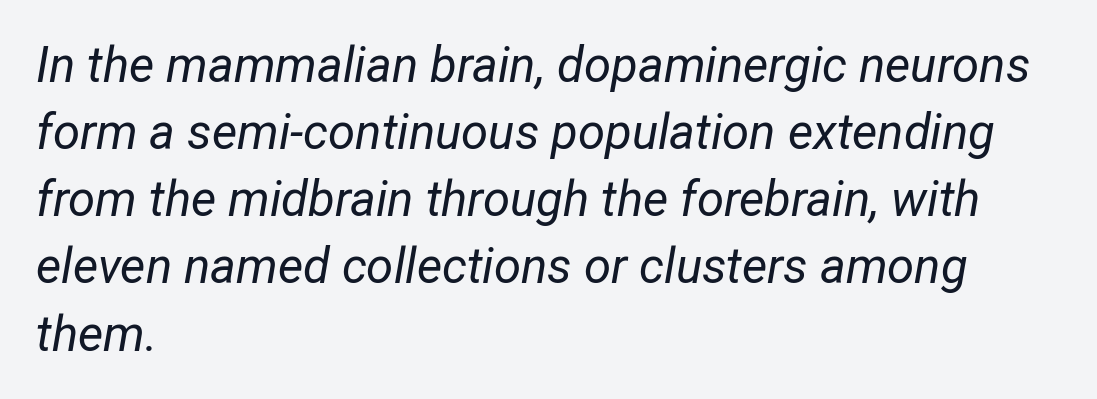
Counters stay open thanks to moderate or lighter strokes. Caption: standard tracking, unaltered. Looks like regular typesetting: each glyph gets only the width it needs. Check under the words: just untouched page. Reading down the block, your eye returns to a fixed left position each line. Observe the lean: these are italic letterforms.
